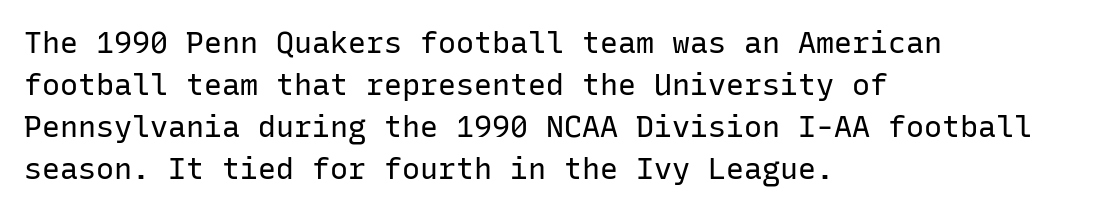
Q: Is the text bold? A: No.
Q: Is the text italic (slanted)? A: No, it is upright.
Q: Is the typeface a serif or a sans-serif typeface? A: Sans-serif.
Q: Is the text underlined? A: No.
Q: How is the paragraph aligned? A: Left-aligned.
Q: Is the spacing between letters normal or unusually wide? A: Normal.
Q: Is the spacing between lines tight, normal or loose? A: Normal.
Q: Width (condensed, normal, or wide)? A: Normal.
Q: Stroke contrast? A: Low.
Q: x-height? A: Medium.
Q: Monospaced? A: Yes.
